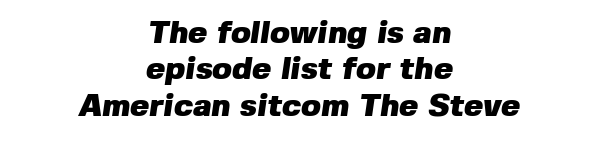
The image shows 32 px heavy sans-serif type; set centered, tight line spacing (1.14x), normal letter spacing, not underlined; low stroke contrast and a medium x-height.
